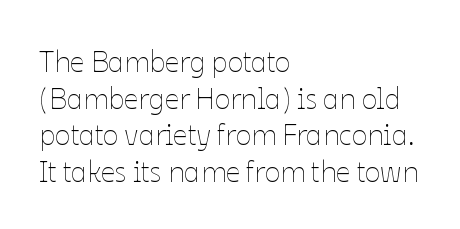
Q: Is the text bold? A: No.
Q: Is the text italic (slanted)? A: No, it is upright.
Q: Is the text underlined? A: No.
Q: How is the paragraph aligned? A: Left-aligned.
Q: Is the spacing between letters normal or unusually wide? A: Normal.
Q: Is the spacing between lines tight, normal or loose? A: Normal.
Q: Width (condensed, normal, or wide)? A: Normal.
Q: Stroke contrast? A: Low.
Q: x-height? A: Medium.
Q: Monospaced? A: No.
